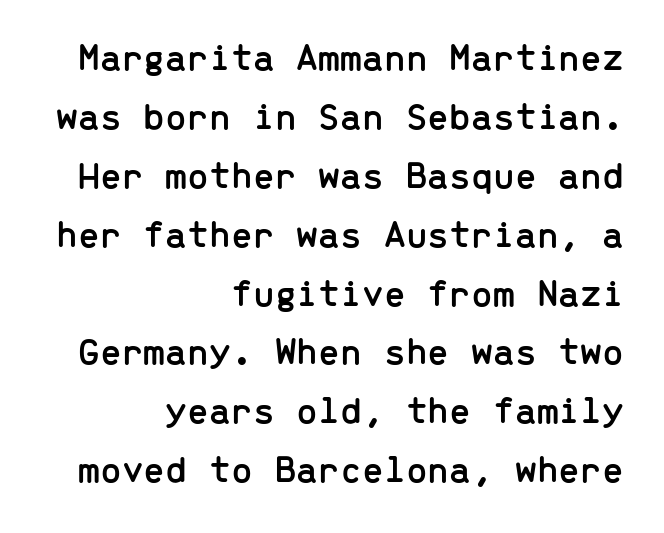
{"serif": "no", "italic": "no", "width": "normal", "stroke_contrast": "low", "x_height": "medium", "monospaced": "yes", "underline": "no", "align": "right", "line_spacing": "normal", "line_spacing_ratio": 1.51, "letter_spacing": "normal", "letter_spacing_em": 0.0, "glyph_px": 39}
